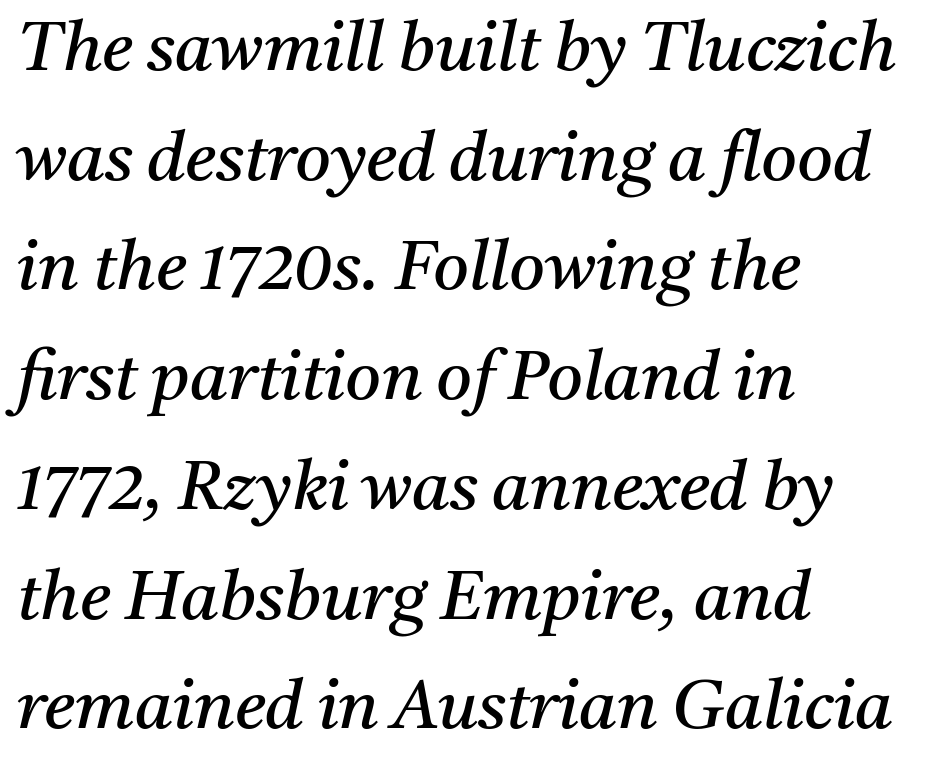
Q: Is the text bold? A: No.
Q: Is the text italic (slanted)? A: Yes, it leans right by about 11 degrees.
Q: Is the typeface a serif or a sans-serif typeface? A: Serif.
Q: Is the text underlined? A: No.
Q: How is the paragraph aligned? A: Left-aligned.
Q: Is the spacing between letters normal or unusually wide? A: Normal.
Q: Is the spacing between lines tight, normal or loose? A: Normal.
Q: Width (condensed, normal, or wide)? A: Normal.
Q: Stroke contrast? A: Medium.
Q: x-height? A: Medium.
Q: Monospaced? A: No.
